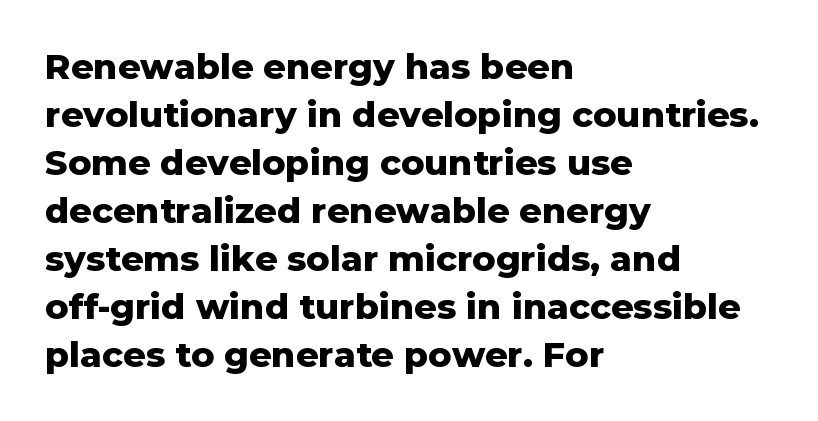
{"serif": "no", "italic": "no", "bold": "yes", "weight": "heavy", "width": "normal", "stroke_contrast": "low", "x_height": "medium", "monospaced": "no", "underline": "no", "align": "left", "line_spacing": "normal", "line_spacing_ratio": 1.37, "letter_spacing": "normal", "letter_spacing_em": 0.0, "glyph_px": 35}
